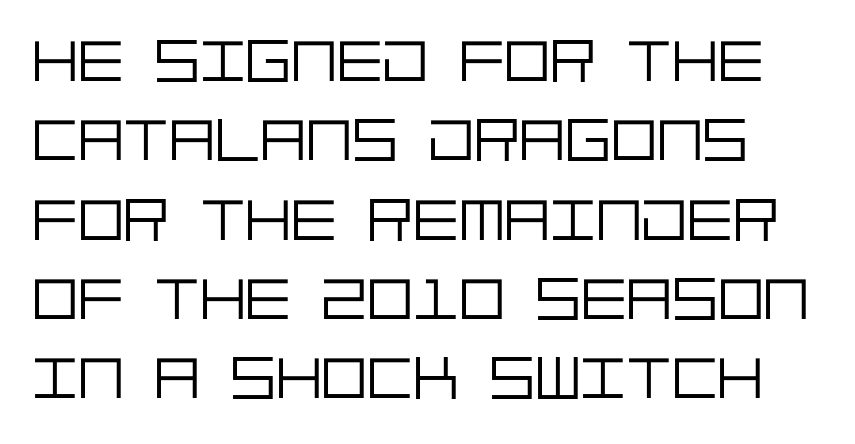
The zone under the glyphs is completely vacant. This sample uses a sans-serif face. Observe the ordinary spacing: letters are neighbours, not strangers. The lines sit at an ordinary, default distance from one another.
